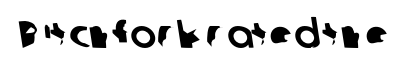
A typesetter would label this face a sans. Is this a fixed-width face? No — the glyphs have proportional, varying widths. The gap between lines stays unmarked. There is no visible air inserted between adjacent glyphs.
